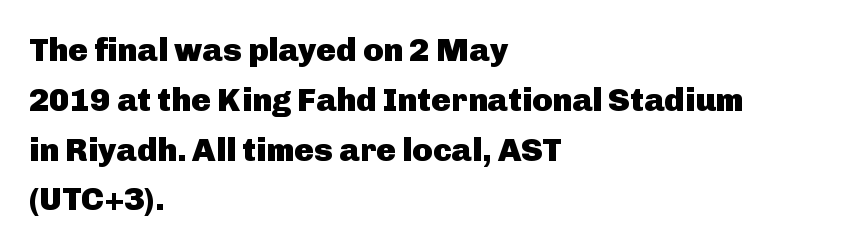
The image shows 33 px heavy sans-serif type, upright; set left-aligned, normal line spacing (1.51x), normal letter spacing, not underlined; low stroke contrast and a medium x-height.
